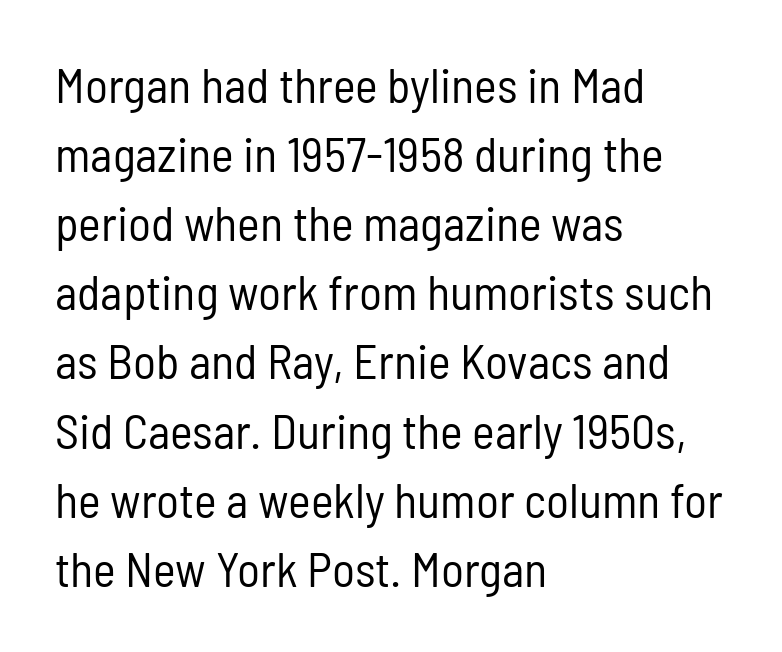
The image shows 48 px regular-weight, condensed sans-serif type, upright; set left-aligned, normal line spacing (1.44x), normal letter spacing, not underlined; low stroke contrast and a medium x-height.
